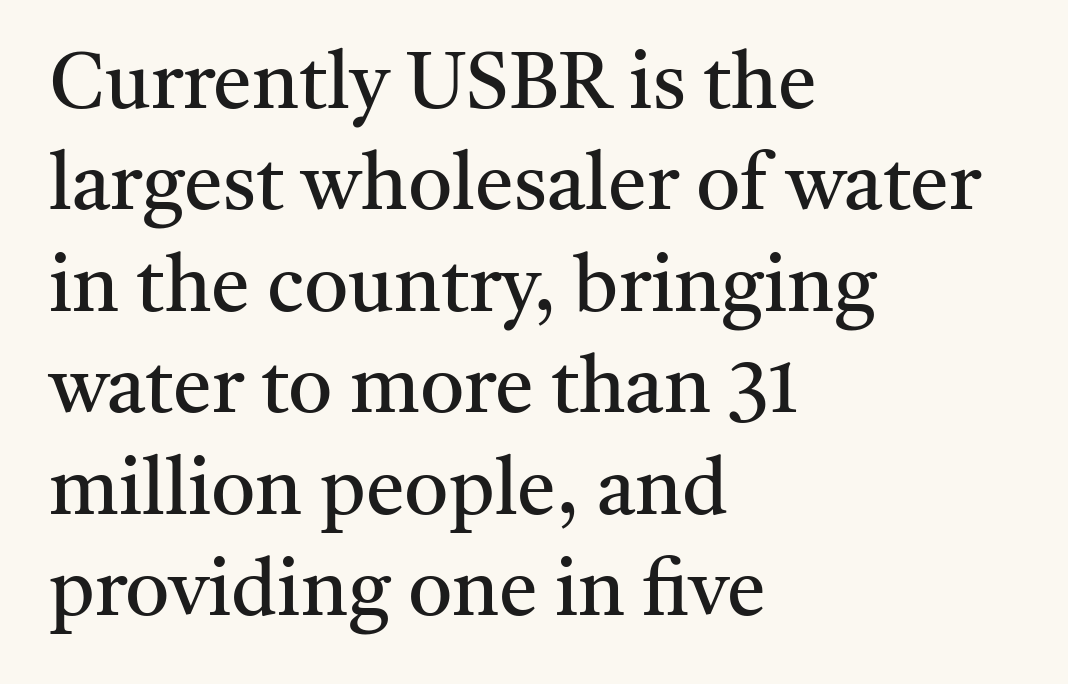
Q: Is the text bold? A: No.
Q: Is the text italic (slanted)? A: No, it is upright.
Q: Is the typeface a serif or a sans-serif typeface? A: Serif.
Q: Is the text underlined? A: No.
Q: How is the paragraph aligned? A: Left-aligned.
Q: Is the spacing between letters normal or unusually wide? A: Normal.
Q: Is the spacing between lines tight, normal or loose? A: Normal.
Q: Width (condensed, normal, or wide)? A: Normal.
Q: Stroke contrast? A: Medium.
Q: x-height? A: Medium.
Q: Monospaced? A: No.
